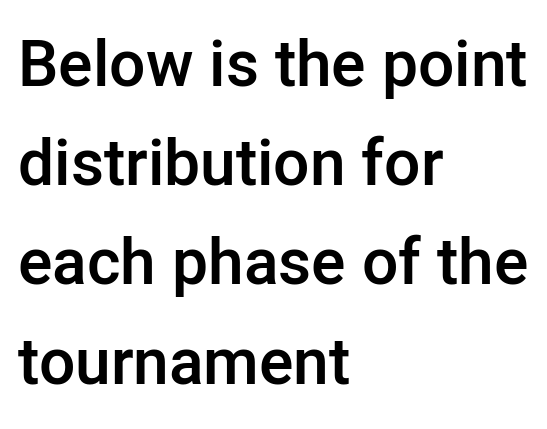
Default kerning and tracking; the words read as compact shapes. Notice how the passage keeps a crisp vertical edge on the left only. Font category for this specimen: sans-serif. In terms of leading, this rendering sits right in the middle. Decoration check: the copy has no underline.
